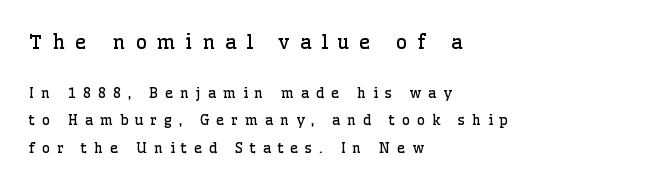
Q: Is the text bold? A: No.
Q: Is the text italic (slanted)? A: No, it is upright.
Q: Is the text underlined? A: No.
Q: How is the paragraph aligned? A: Left-aligned.
Q: Is the spacing between letters normal or unusually wide? A: Unusually wide.
Q: Is the spacing between lines tight, normal or loose? A: Loose.
Q: Which block of text is set in a larger size, the first (top) or the second (bottom)? A: The first (top) one.
